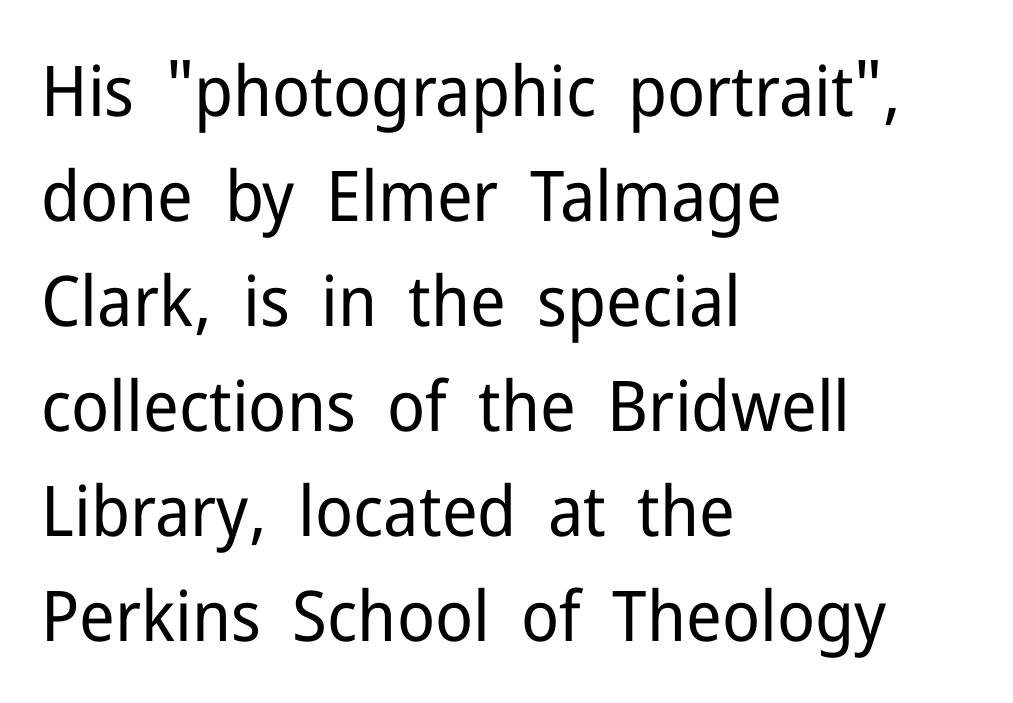
Q: Is the text bold? A: No.
Q: Is the text italic (slanted)? A: No, it is upright.
Q: Is the typeface a serif or a sans-serif typeface? A: Sans-serif.
Q: Is the text underlined? A: No.
Q: How is the paragraph aligned? A: Left-aligned.
Q: Is the spacing between letters normal or unusually wide? A: Normal.
Q: Is the spacing between lines tight, normal or loose? A: Normal.
Q: Width (condensed, normal, or wide)? A: Normal.
Q: Stroke contrast? A: Low.
Q: x-height? A: Medium.
Q: Monospaced? A: No.
